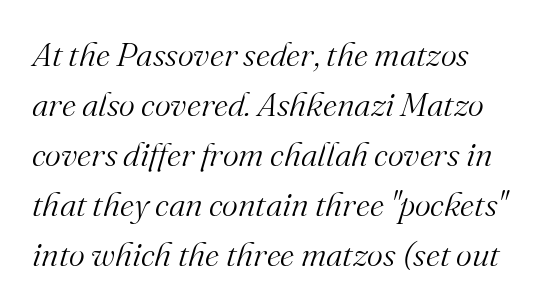
Q: Is the text bold? A: No.
Q: Is the text italic (slanted)? A: Yes, it leans right by about 16 degrees.
Q: Is the typeface a serif or a sans-serif typeface? A: Serif.
Q: Is the text underlined? A: No.
Q: How is the paragraph aligned? A: Left-aligned.
Q: Is the spacing between letters normal or unusually wide? A: Normal.
Q: Is the spacing between lines tight, normal or loose? A: Normal.
Q: Width (condensed, normal, or wide)? A: Normal.
Q: Stroke contrast? A: Medium.
Q: x-height? A: Small.
Q: Monospaced? A: No.
